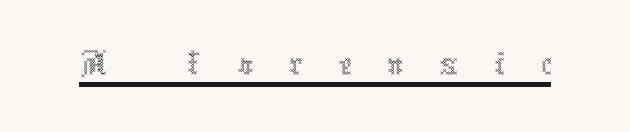
The image shows 75 px thin, condensed type, upright; set unusually wide letter spacing (+0.48 em), underlined; a medium x-height.
